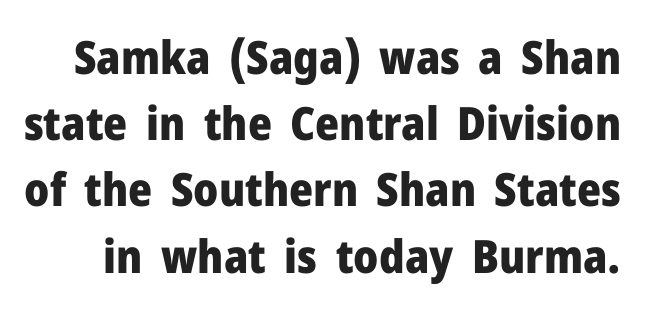
{"serif": "no", "italic": "no", "bold": "yes", "weight": "heavy", "width": "normal", "stroke_contrast": "low", "x_height": "medium", "monospaced": "no", "underline": "no", "line_spacing": "normal", "line_spacing_ratio": 1.44, "letter_spacing": "normal", "letter_spacing_em": 0.0, "glyph_px": 46}
